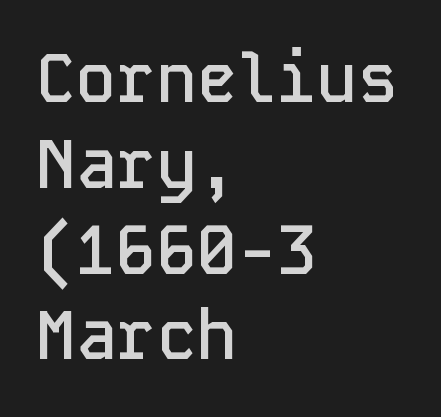
{"serif": "no", "italic": "no", "bold": "semi", "weight": "semibold", "width": "normal", "stroke_contrast": "low", "x_height": "medium", "monospaced": "yes", "underline": "no", "align": "left", "line_spacing": "normal", "line_spacing_ratio": 1.28, "letter_spacing": "normal", "letter_spacing_em": 0.0, "glyph_px": 67}
